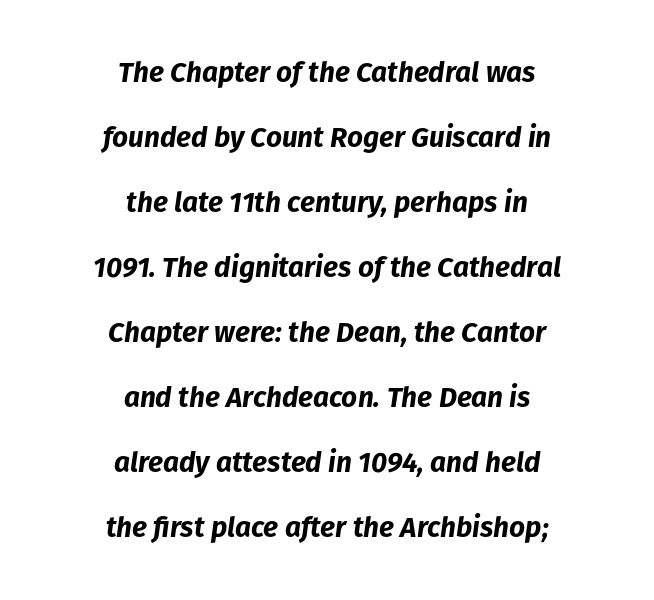
{"italic": "yes", "lean": "right", "slant_degrees": 8, "bold": "yes", "weight": "bold", "width": "normal", "stroke_contrast": "low", "x_height": "medium", "monospaced": "no", "underline": "no", "align": "center", "line_spacing": "loose", "line_spacing_ratio": 2.32, "letter_spacing": "normal", "letter_spacing_em": 0.0, "glyph_px": 28}
